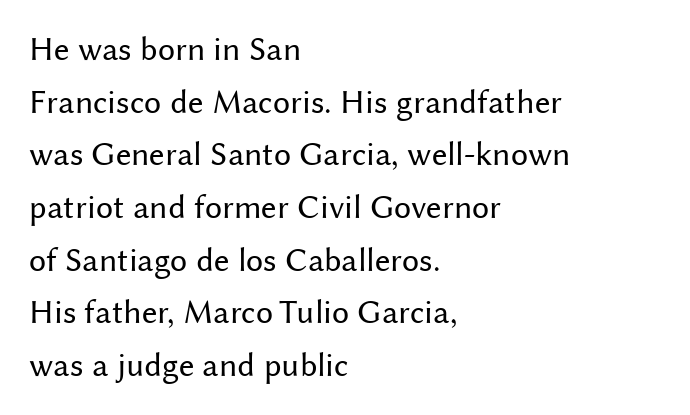
{"serif": "no", "italic": "no", "bold": "no", "weight": "regular", "width": "normal", "stroke_contrast": "medium", "x_height": "medium", "monospaced": "no", "underline": "no", "align": "left", "line_spacing": "normal", "line_spacing_ratio": 1.55, "letter_spacing": "normal", "letter_spacing_em": 0.0, "glyph_px": 34}
